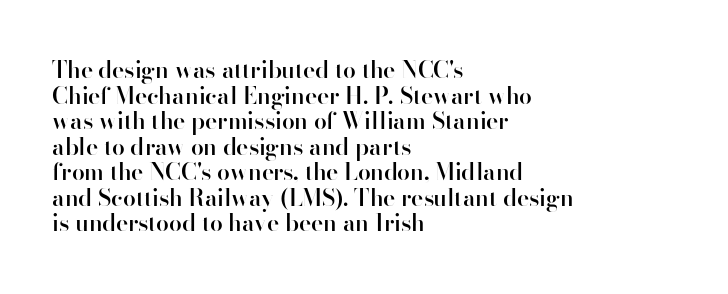
The image shows 23 px text type, upright; set left-aligned, tight line spacing (1.11x), normal letter spacing, not underlined.
